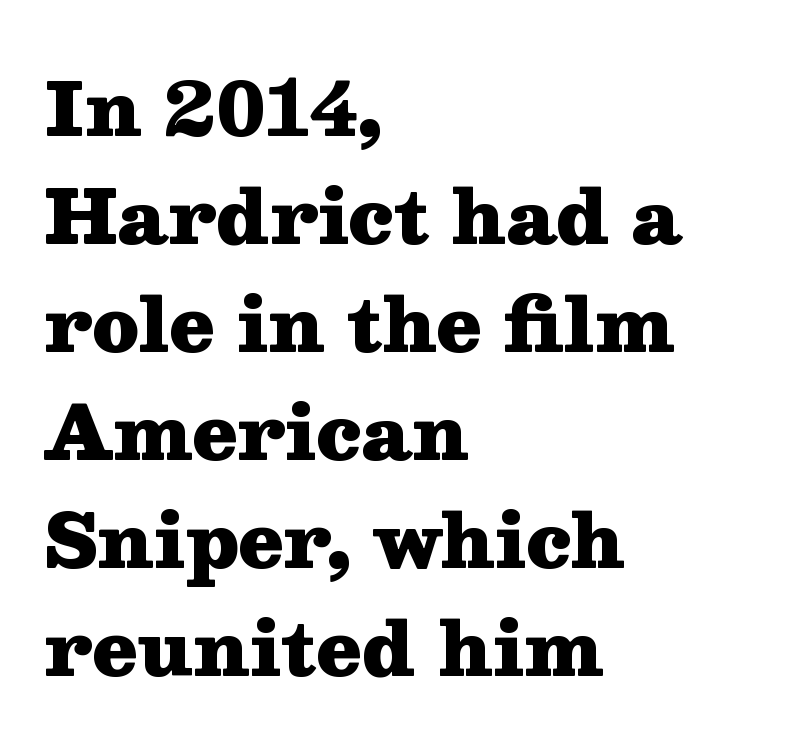
Unlike a clean sans, this face finishes its strokes with serifs. This sample keeps an unexceptional amount of space between lines. Look at the tracking — it's just the regular setting, nothing added. Do the letters lean? They stand straight.
